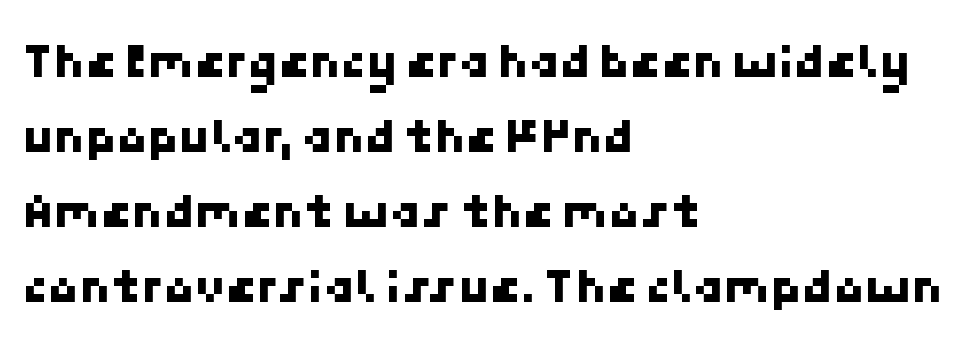
Q: Is the typeface a serif or a sans-serif typeface? A: Sans-serif.
Q: Is the text underlined? A: No.
Q: How is the paragraph aligned? A: Left-aligned.
Q: Is the spacing between letters normal or unusually wide? A: Normal.
Q: Is the spacing between lines tight, normal or loose? A: Normal.
Q: Width (condensed, normal, or wide)? A: Normal.
Q: Stroke contrast? A: Low.
Q: x-height? A: Medium.
